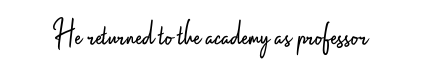
Q: Is the text bold? A: No.
Q: Is the text italic (slanted)? A: Yes.
Q: Is the typeface a serif or a sans-serif typeface? A: Sans-serif.
Q: Is the text underlined? A: No.
Q: Is the spacing between letters normal or unusually wide? A: Normal.
Q: Width (condensed, normal, or wide)? A: Condensed.
Q: Stroke contrast? A: Low.
Q: x-height? A: Small.
Q: Monospaced? A: No.
